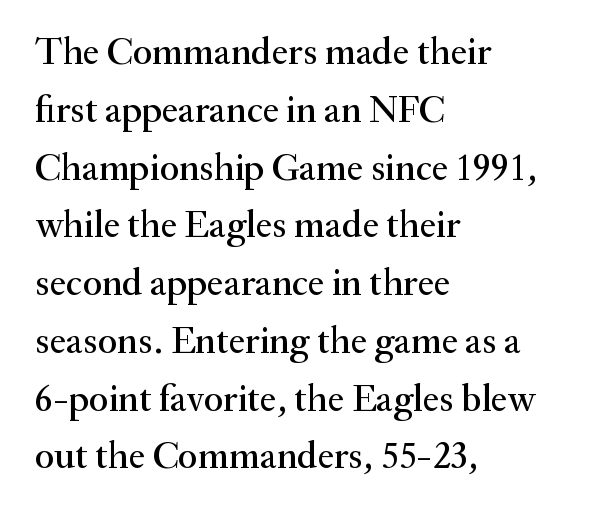
{"serif": "yes", "italic": "no", "width": "normal", "stroke_contrast": "medium", "x_height": "small", "monospaced": "no", "underline": "no", "align": "left", "line_spacing": "normal", "line_spacing_ratio": 1.52, "letter_spacing": "normal", "letter_spacing_em": 0.0, "glyph_px": 38}
